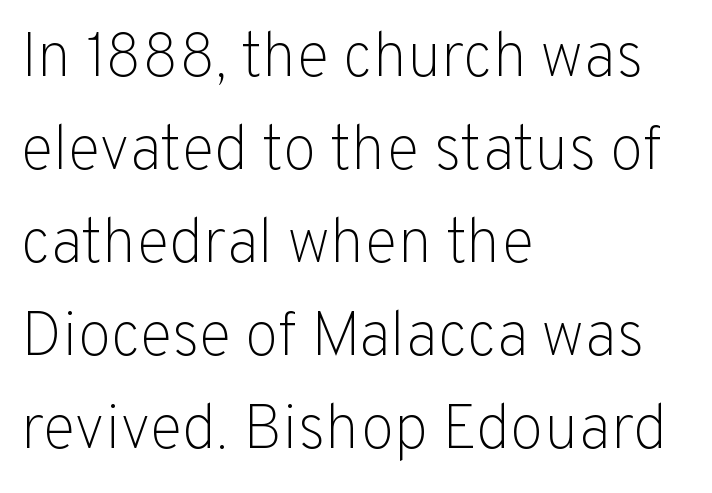
The image shows 62 px light sans-serif type, upright; set left-aligned, normal line spacing (1.5x), normal letter spacing, not underlined; low stroke contrast and a medium x-height.
